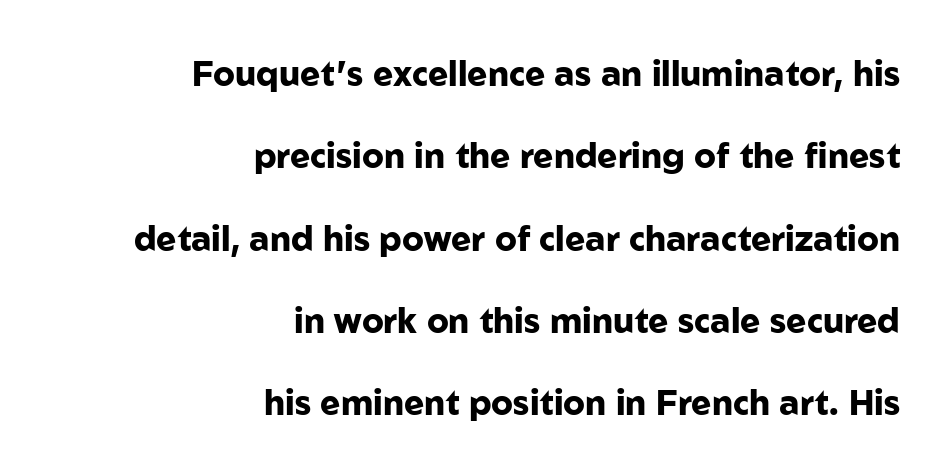
{"serif": "no", "italic": "no", "bold": "yes", "weight": "heavy", "width": "normal", "stroke_contrast": "low", "x_height": "medium", "monospaced": "no", "underline": "no", "align": "right", "line_spacing": "loose", "line_spacing_ratio": 2.42, "letter_spacing": "normal", "letter_spacing_em": 0.0, "glyph_px": 34}
